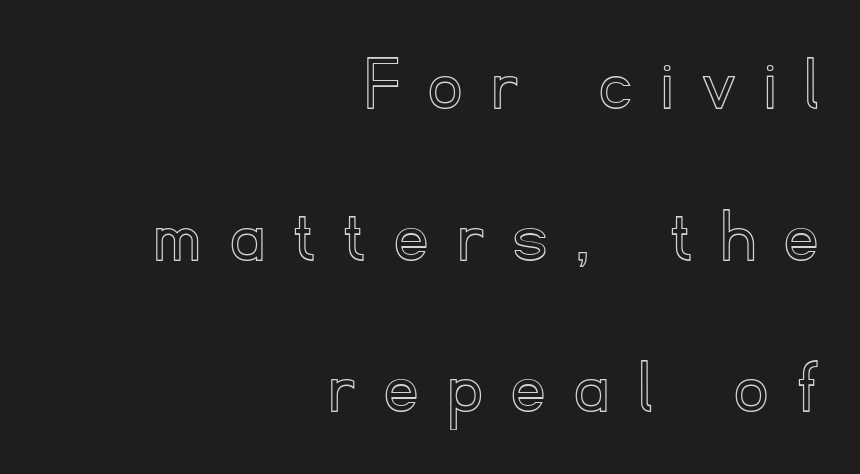
The image shows 79 px text type, upright; set right-aligned, loose line spacing (1.92x), unusually wide letter spacing (+0.4 em), not underlined; a small x-height.
